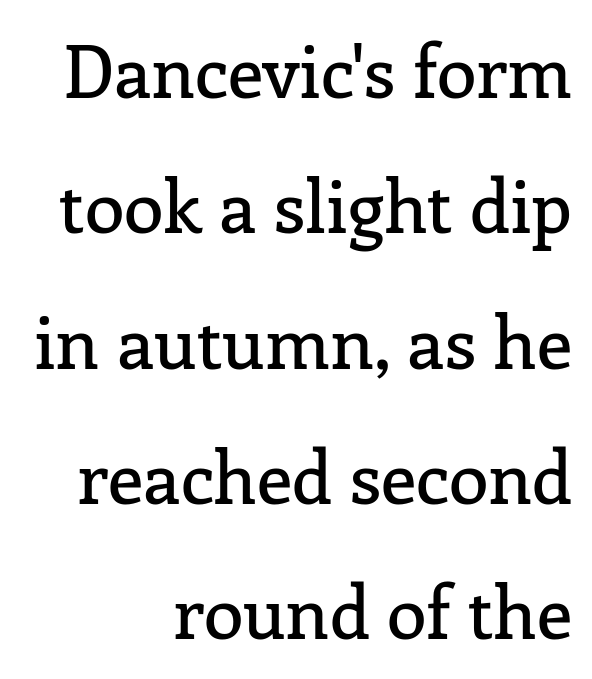
Observe the serifs anchoring each vertical stroke in this sample. Where is the straight margin? On the right. Tracking here is standard; glyphs follow each other at the usual distance. The space directly below the letters is spotless.
